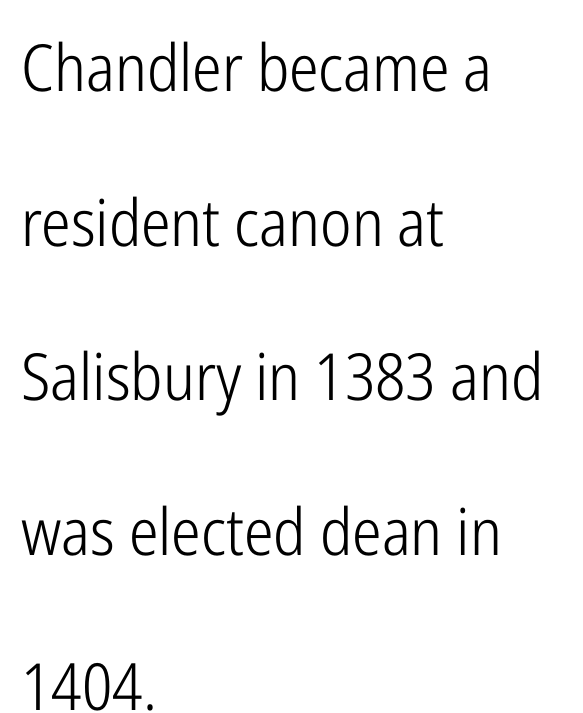
Do the characters align in a grid? No, the font is proportional. The space beneath each line is pristine and unruled. Alignment: flush left. The gaps between neighbouring characters are ordinary and unremarkable. What kind of face is this? One without serifs — a sans. Each stroke keeps to a modest, everyday thickness or less.
